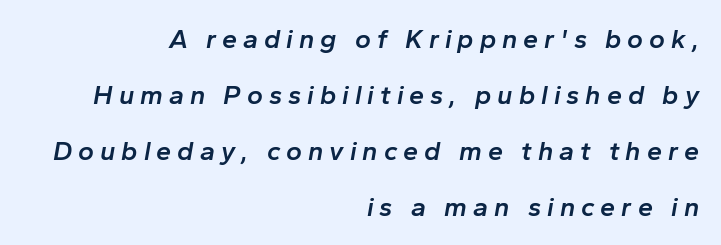
Q: Is the text bold? A: Semi-bold.
Q: Is the text italic (slanted)? A: Yes, it leans right by about 10 degrees.
Q: Is the text underlined? A: No.
Q: How is the paragraph aligned? A: Right-aligned.
Q: Is the spacing between letters normal or unusually wide? A: Unusually wide.
Q: Is the spacing between lines tight, normal or loose? A: Loose.
